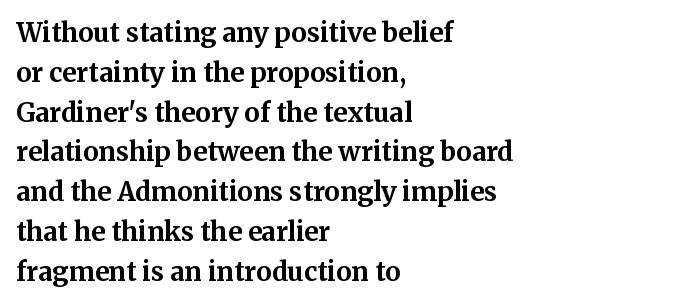
{"italic": "no", "bold": "yes", "underline": "no", "align": "left", "line_spacing": "normal", "line_spacing_ratio": 1.53, "letter_spacing": "normal", "letter_spacing_em": 0.0, "glyph_px": 26}
